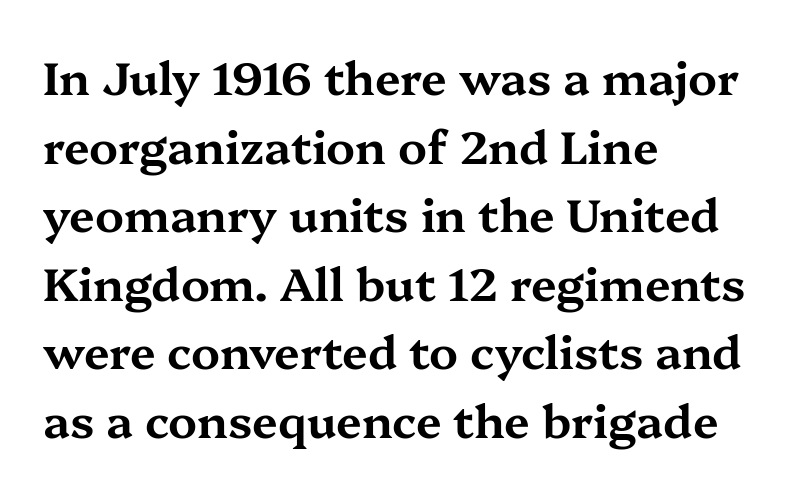
Small tapered or slab feet sit at the stroke ends, so this counts as serif. Looks like regular typesetting: each glyph gets only the width it needs. One-word summary of the alignment: left. The words here are not underlined.
